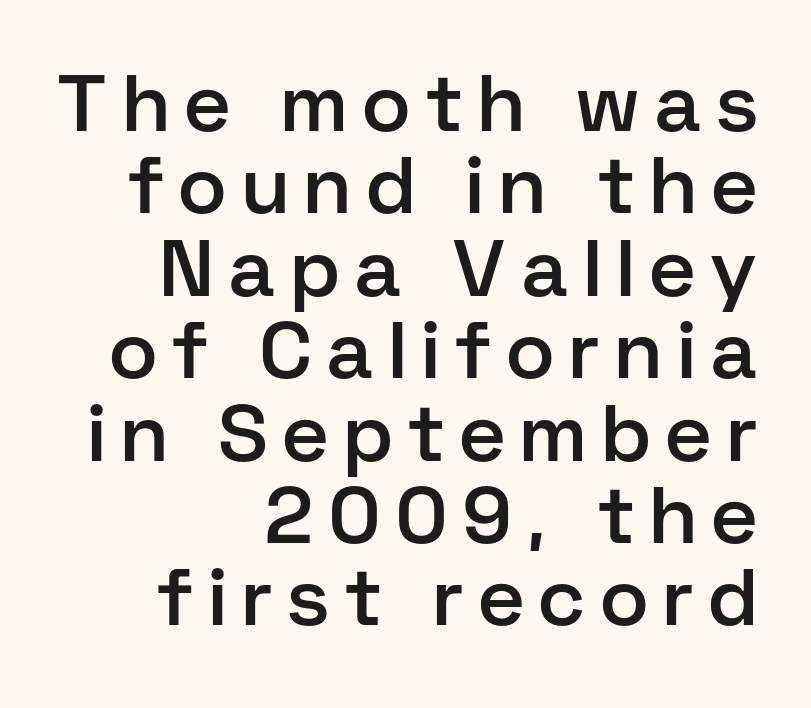
Spacing between characters has been opened up far beyond the box default. The vertical gap from one line to the next is small. The sample has been set in demibold, a notch under bold. You could not count columns in this text — the font is proportionally spaced. A bare baseline throughout the passage. Nope, not italic — everything's standing straight.
